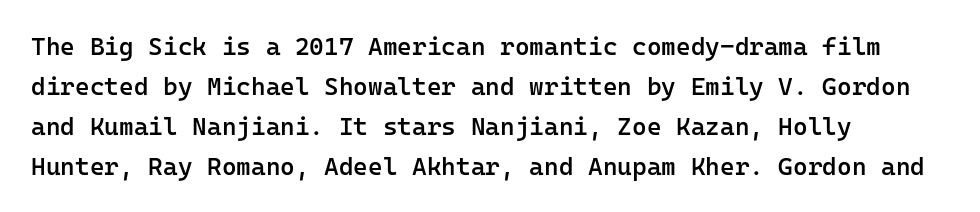
Each glyph is drawn with semibold strokes, heavier than normal yet not fully bold. Students, note that the glyphs here touch the page at normal intervals. Posture: vertical. A classic flush-left, rag-right setting is used for this passage. Does the leading feel generous? No, just average. Descenders hang freely into open space.
